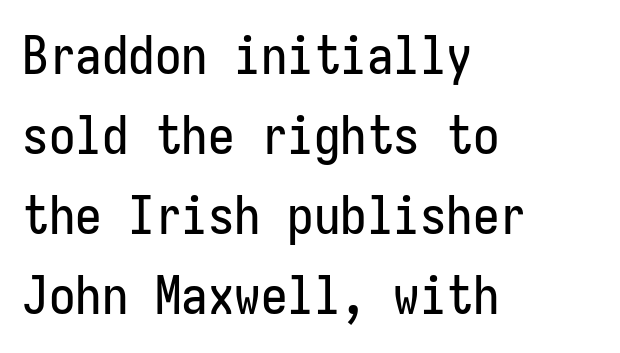
A typesetter would call this leading conventional body-copy spacing. The rag falls on the right side of this text block. You could call the tracking neutral — neither tight nor loose. Underline: absent. Unlike italic type, these characters show no tilt at all. Nothing sits at the stroke ends, so this counts as sans-serif.
